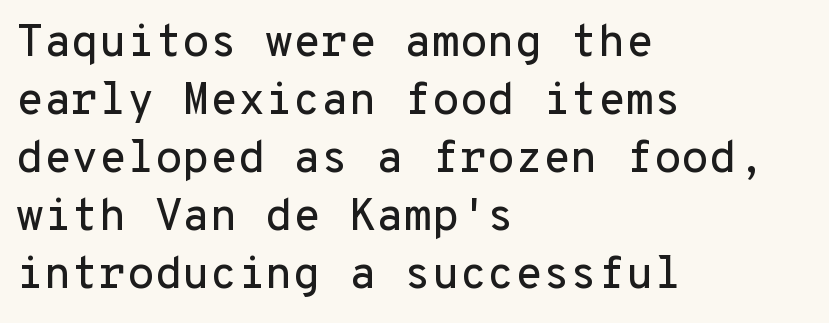
Q: Is the text italic (slanted)? A: No, it is upright.
Q: Is the typeface a serif or a sans-serif typeface? A: Sans-serif.
Q: Is the text underlined? A: No.
Q: How is the paragraph aligned? A: Left-aligned.
Q: Is the spacing between letters normal or unusually wide? A: Normal.
Q: Is the spacing between lines tight, normal or loose? A: Normal.
Q: Width (condensed, normal, or wide)? A: Normal.
Q: Stroke contrast? A: Low.
Q: x-height? A: Medium.
Q: Monospaced? A: Yes.
